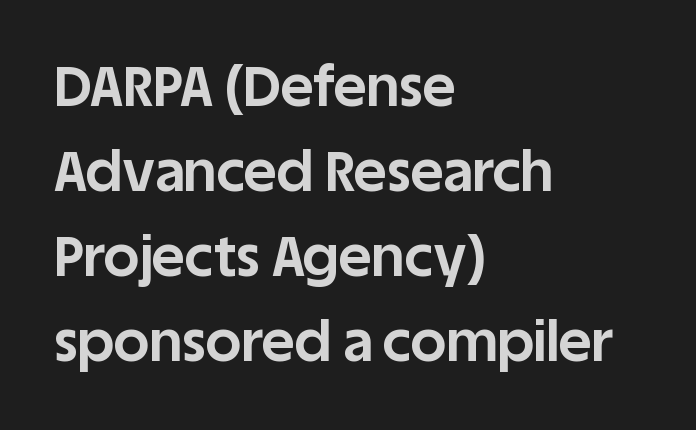
Caption: multi-line text, flush left, ragged right. This rendering features lettering with no underline. Words appear dense and cohesive because spacing is normal. Every character sits straight up, as roman type does. The text was rendered using a sans face with plain stroke endings. Heavy, bold letterforms.
